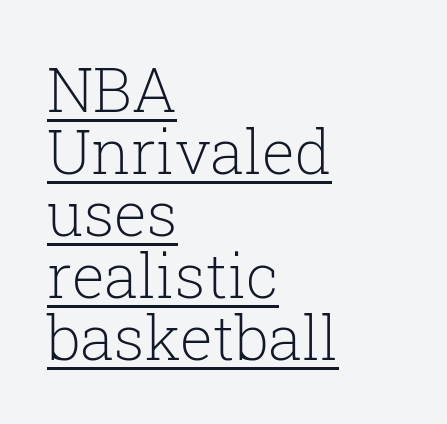
The face looks like a standard text weight, possibly lighter. The paragraph shown leans on its left margin. Glyph-to-glyph distance matches everyday printed text. Looks like regular typesetting: each glyph gets only the width it needs.
